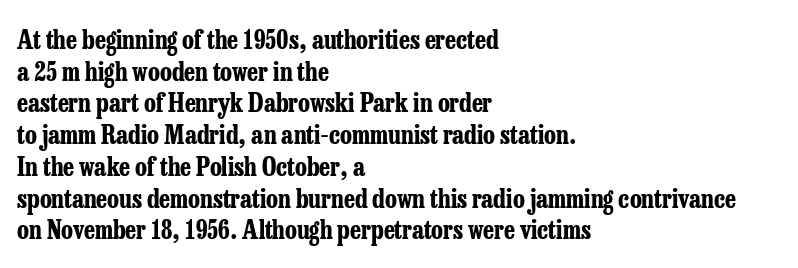
The image shows 25 px bold type, upright; set left-aligned, normal line spacing (1.27x), normal letter spacing, not underlined.
